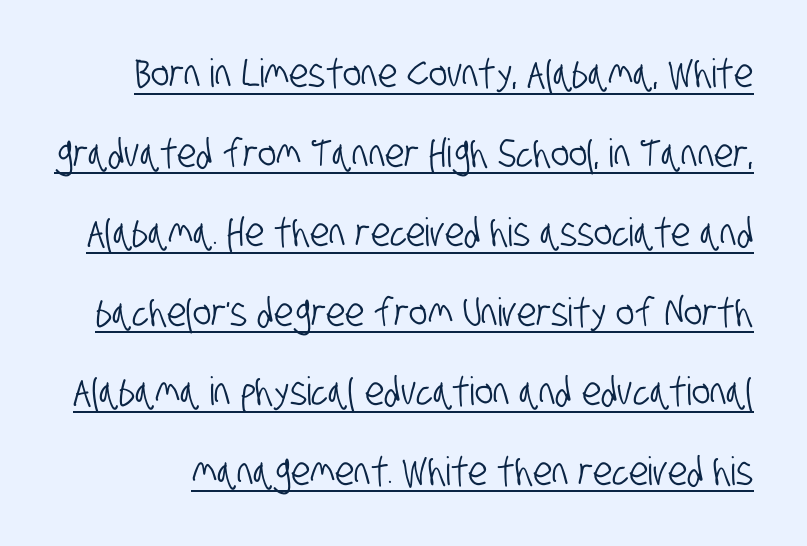
Underlining? Definitely there. This is sans-serif lettering, the kind often seen on screens and signage. Honestly, the rows look like they've been pulled way apart. The rendering uses natural spacing where letterforms have individual widths. Tracking here is standard; glyphs follow each other at the usual distance.
